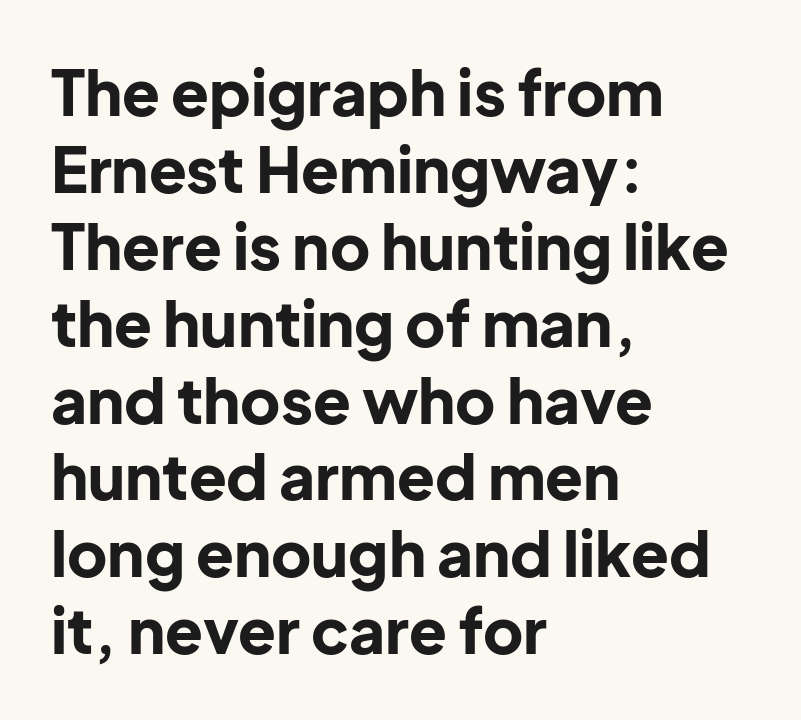
{"serif": "no", "italic": "no", "bold": "yes", "weight": "bold", "width": "normal", "stroke_contrast": "low", "x_height": "medium", "monospaced": "no", "underline": "no", "align": "left", "line_spacing_ratio": 1.24, "letter_spacing": "normal", "letter_spacing_em": 0.0, "glyph_px": 62}
